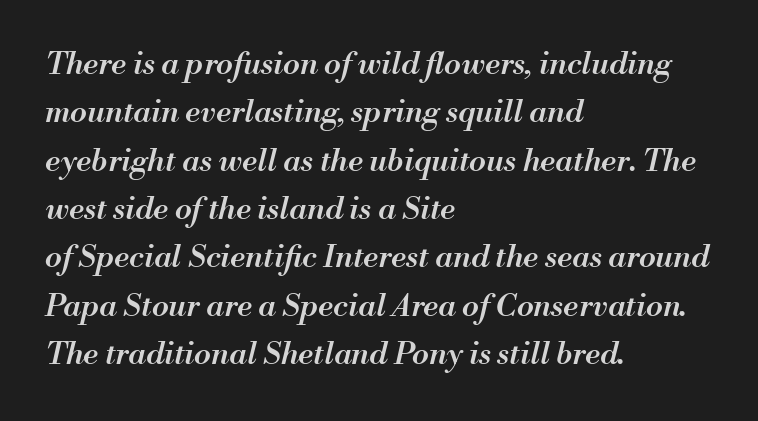
{"italic": "yes", "lean": "right", "slant_degrees": 13, "bold": "semi", "weight": "semibold", "width": "normal", "stroke_contrast": "medium", "x_height": "small", "monospaced": "no", "underline": "no", "align": "left", "line_spacing": "normal", "line_spacing_ratio": 1.56, "letter_spacing": "normal", "letter_spacing_em": 0.0, "glyph_px": 31}
